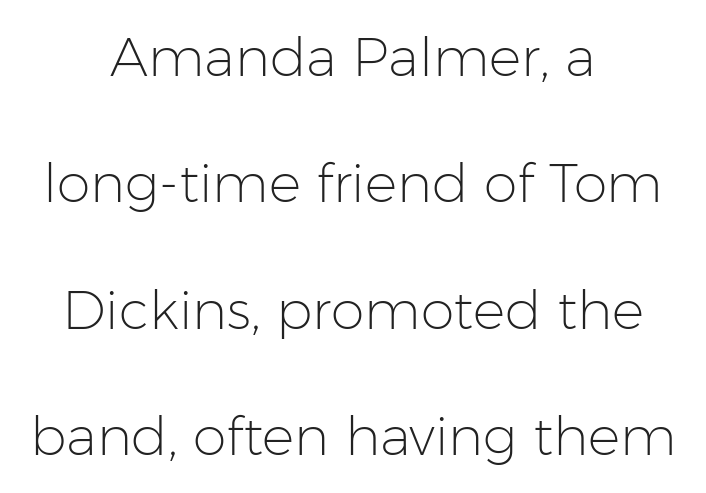
{"serif": "no", "italic": "no", "bold": "no", "weight": "light", "width": "normal", "stroke_contrast": "low", "x_height": "medium", "monospaced": "no", "underline": "no", "align": "center", "line_spacing": "loose", "line_spacing_ratio": 2.34, "letter_spacing": "normal", "letter_spacing_em": 0.0, "glyph_px": 54}
